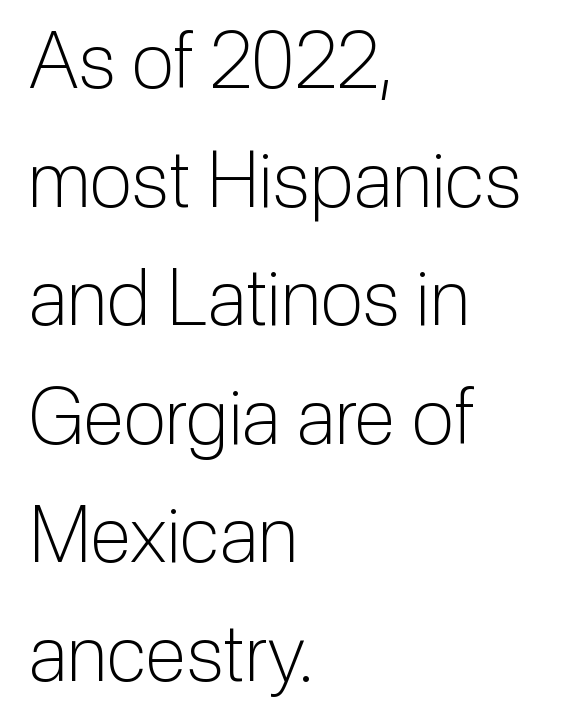
Horizontal bands of white between lines are of average thickness. Varying glyph widths throughout — classic text-font behaviour. The space directly below the letters is spotless. The typesetting does not lean heavy: it is not bold.
